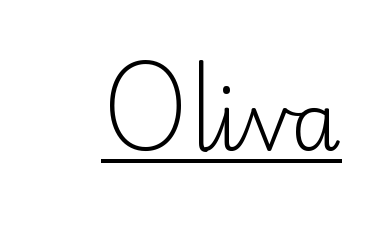
Q: Is the text bold? A: No.
Q: Is the text italic (slanted)? A: No, it is upright.
Q: Is the typeface a serif or a sans-serif typeface? A: Sans-serif.
Q: Is the text underlined? A: Yes.
Q: Is the spacing between letters normal or unusually wide? A: Normal.
Q: Width (condensed, normal, or wide)? A: Normal.
Q: Stroke contrast? A: Low.
Q: x-height? A: Small.
Q: Monospaced? A: No.
